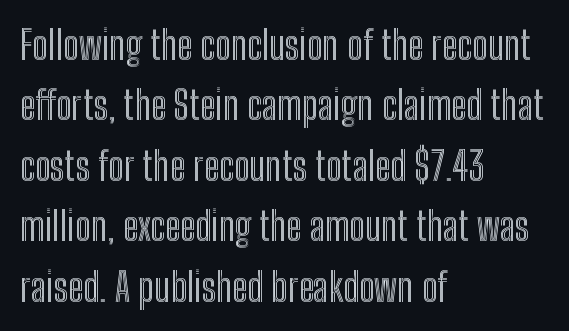
When letters stand straight like this, we call the style roman or upright. You could not count columns in this text — the font is proportionally spaced. This rendering leaves character spacing at its baseline value. All the whitespace from short lines collects on the right. Words float on clear page, feet unadorned. How would I describe the line gaps? Plain and ordinary.
